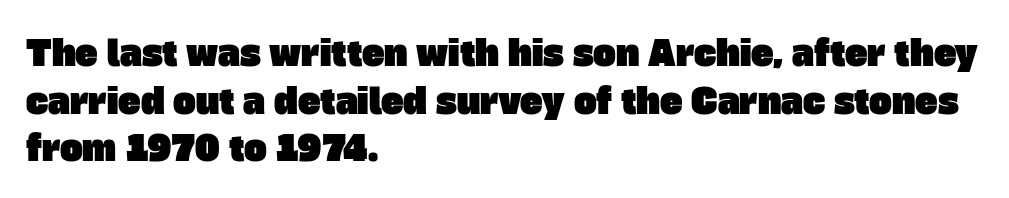
What kind of face is this? One without serifs — a sans. Only glyphs here, with clear space below each row. Casual observation: everything's shoved over to the left. Each new line begins a customary step beneath the previous one. How are the letters spaced? Ordinarily, with no added tracking. The passage shown is typed in a proportional face where columns would drift.
